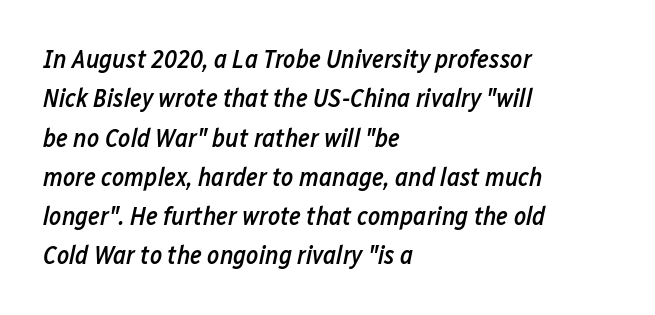
Honestly, the row spacing looks completely unremarkable. The rendering keeps characters at their native spacing. This rendering uses left alignment, leaving the right contour irregular. Summary of weight: moderately heavy, a semibold. Would a proofreader flag this as italicized? Yes.
